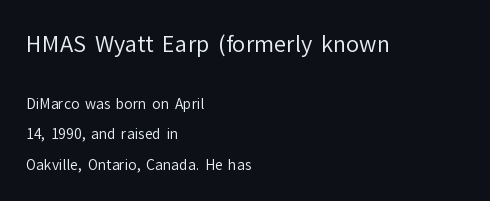
{"italic": "no", "bold": "no", "underline": "no", "align": "left", "line_spacing": "loose", "line_spacing_ratio": 2.18, "letter_spacing": "normal", "letter_spacing_em": 0.0, "larger_block": "first", "size_ratio": 1.57, "glyph_px": 22}
